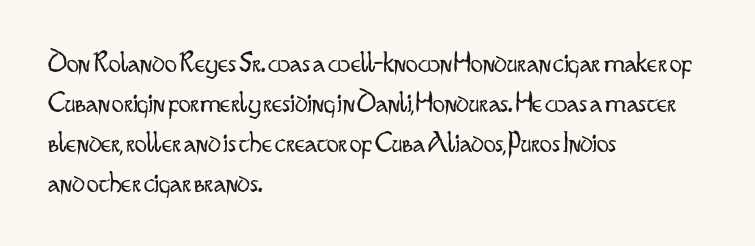
A student would call this left alignment; a typographer would say flush left, rag right. Underlining? Definitely not there. Students, observe: this is what conventionally led text looks like. Nothing sits at the stroke ends, so this counts as sans-serif.
